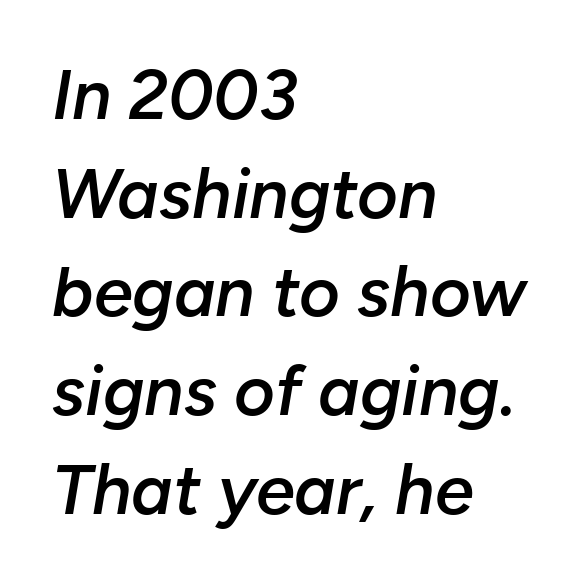
{"italic": "yes", "lean": "right", "slant_degrees": 10, "bold": "semi", "weight": "semibold", "width": "normal", "stroke_contrast": "low", "x_height": "medium", "monospaced": "no", "underline": "no", "align": "left", "line_spacing": "normal", "line_spacing_ratio": 1.41, "letter_spacing": "normal", "letter_spacing_em": 0.0, "glyph_px": 70}
